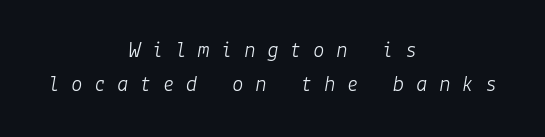
Every row of glyphs is offset so its center matches the block's center. Heft: none added — not bold. Someone cranked the tracking dial way up on this one. The area under the type is left untouched.
